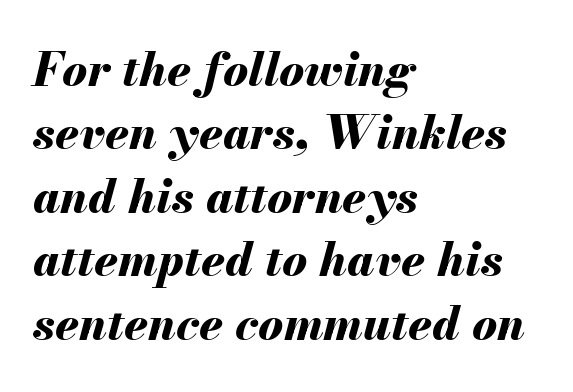
Students, note that the glyphs here touch the page at normal intervals. The paragraph has a hard left edge and a soft right edge. The space directly below the letters is spotless. Do the characters align in a grid? No, the font is proportional. These lines were composed using italics.
